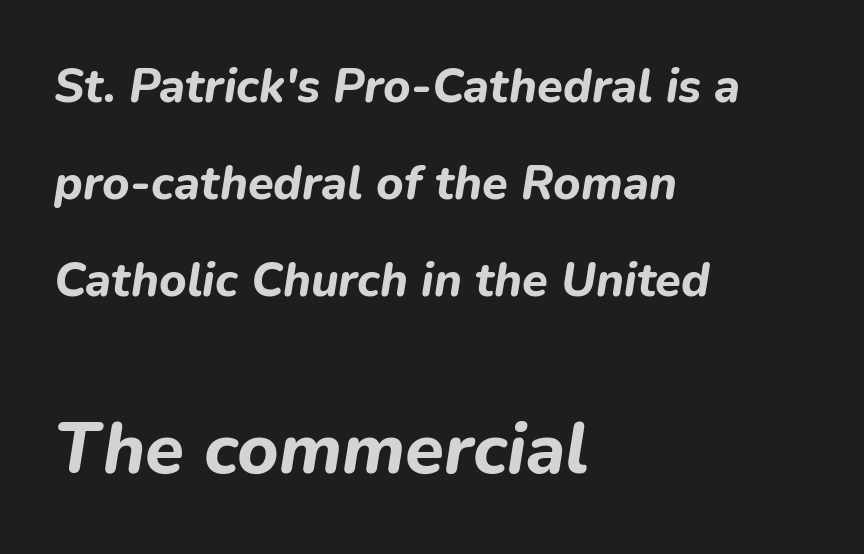
{"italic": "yes", "lean": "right", "slant_degrees": 9, "bold": "yes", "weight": "bold", "width": "normal", "stroke_contrast": "low", "x_height": "medium", "monospaced": "no", "underline": "no", "align": "left", "line_spacing": "loose", "line_spacing_ratio": 2.06, "letter_spacing": "normal", "letter_spacing_em": 0.0, "larger_block": "second", "size_ratio": 1.51, "glyph_px": 71}
